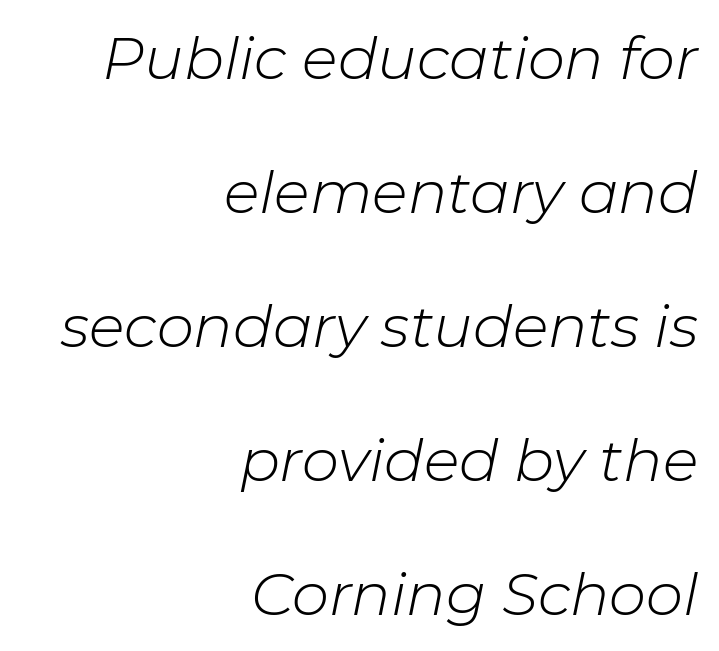
{"italic": "yes", "lean": "right", "slant_degrees": 11, "bold": "no", "weight": "light", "width": "normal", "stroke_contrast": "low", "x_height": "medium", "monospaced": "no", "underline": "no", "align": "right", "line_spacing": "loose", "line_spacing_ratio": 2.27, "letter_spacing": "normal", "letter_spacing_em": 0.0, "glyph_px": 59}
